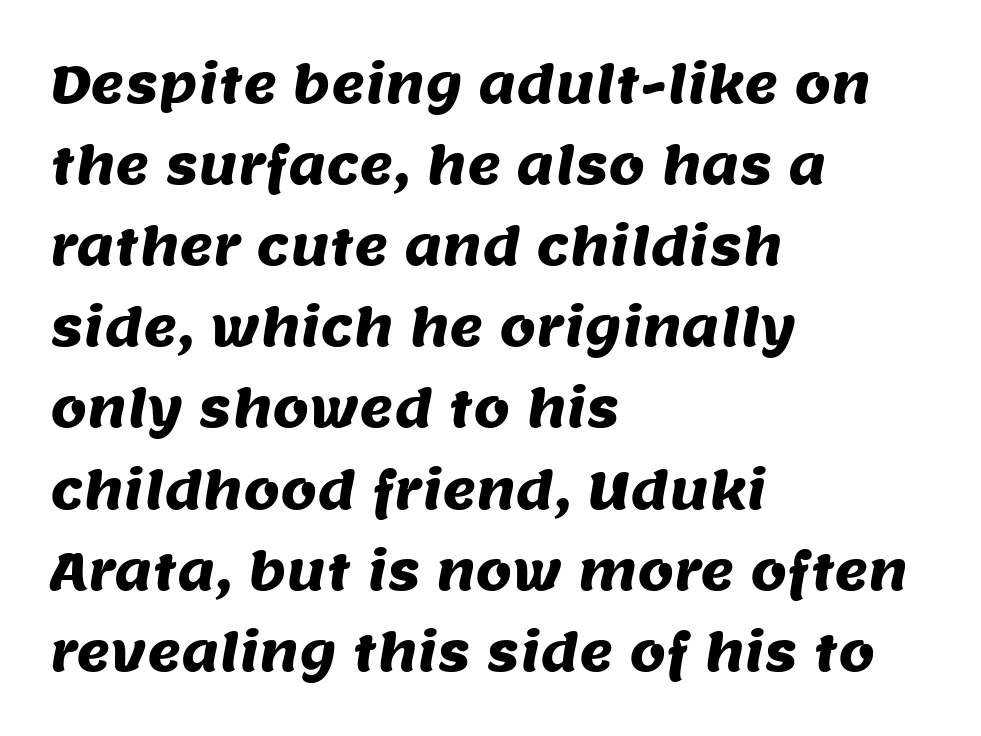
Q: Is the typeface a serif or a sans-serif typeface? A: Sans-serif.
Q: Is the text underlined? A: No.
Q: How is the paragraph aligned? A: Left-aligned.
Q: Is the spacing between letters normal or unusually wide? A: Normal.
Q: Is the spacing between lines tight, normal or loose? A: Normal.
Q: Width (condensed, normal, or wide)? A: Normal.
Q: Stroke contrast? A: Medium.
Q: x-height? A: Large.
Q: Monospaced? A: No.
